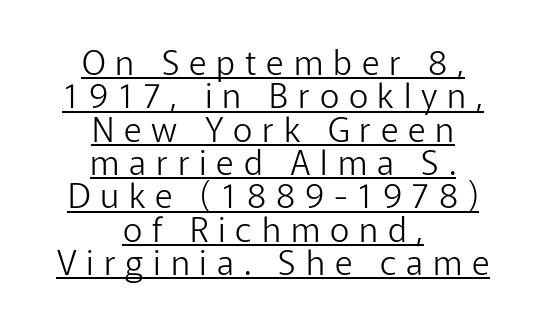
The image shows 34 px light sans-serif type, upright; set centered, tight line spacing (0.98x), unusually wide letter spacing (+0.29 em), underlined; low stroke contrast and a medium x-height.
